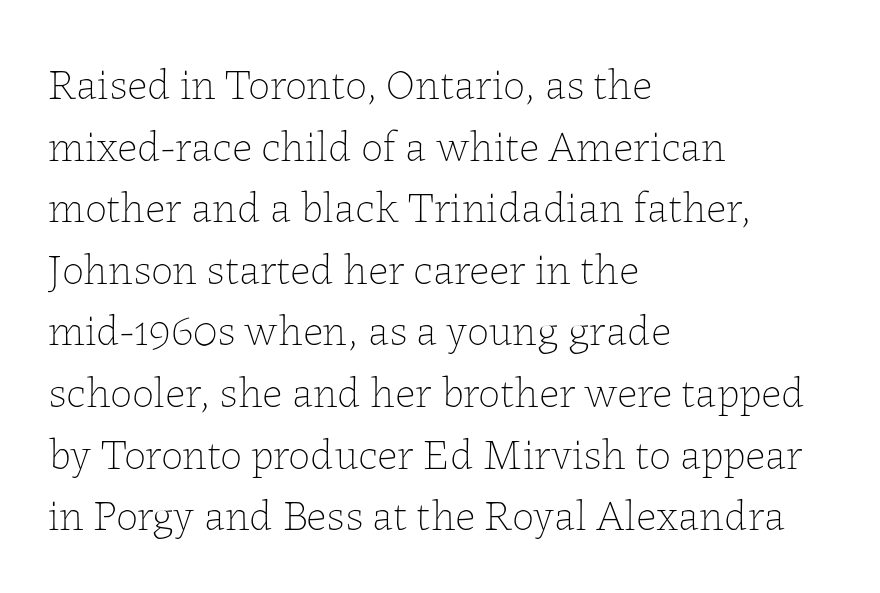
Q: Is the text bold? A: No.
Q: Is the text italic (slanted)? A: No, it is upright.
Q: Is the text underlined? A: No.
Q: How is the paragraph aligned? A: Left-aligned.
Q: Is the spacing between letters normal or unusually wide? A: Normal.
Q: Is the spacing between lines tight, normal or loose? A: Normal.
Q: Width (condensed, normal, or wide)? A: Normal.
Q: Stroke contrast? A: Low.
Q: x-height? A: Medium.
Q: Monospaced? A: No.
